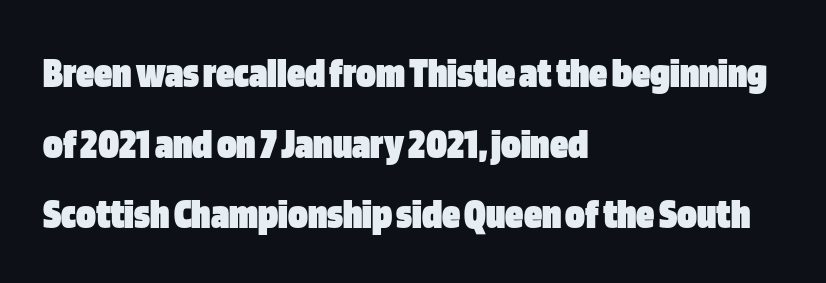
Q: Is the text bold? A: Yes.
Q: Is the text italic (slanted)? A: No, it is upright.
Q: Is the typeface a serif or a sans-serif typeface? A: Sans-serif.
Q: Is the text underlined? A: No.
Q: How is the paragraph aligned? A: Left-aligned.
Q: Is the spacing between letters normal or unusually wide? A: Normal.
Q: Is the spacing between lines tight, normal or loose? A: Normal.
Q: Width (condensed, normal, or wide)? A: Condensed.
Q: Stroke contrast? A: Low.
Q: x-height? A: Large.
Q: Monospaced? A: No.
